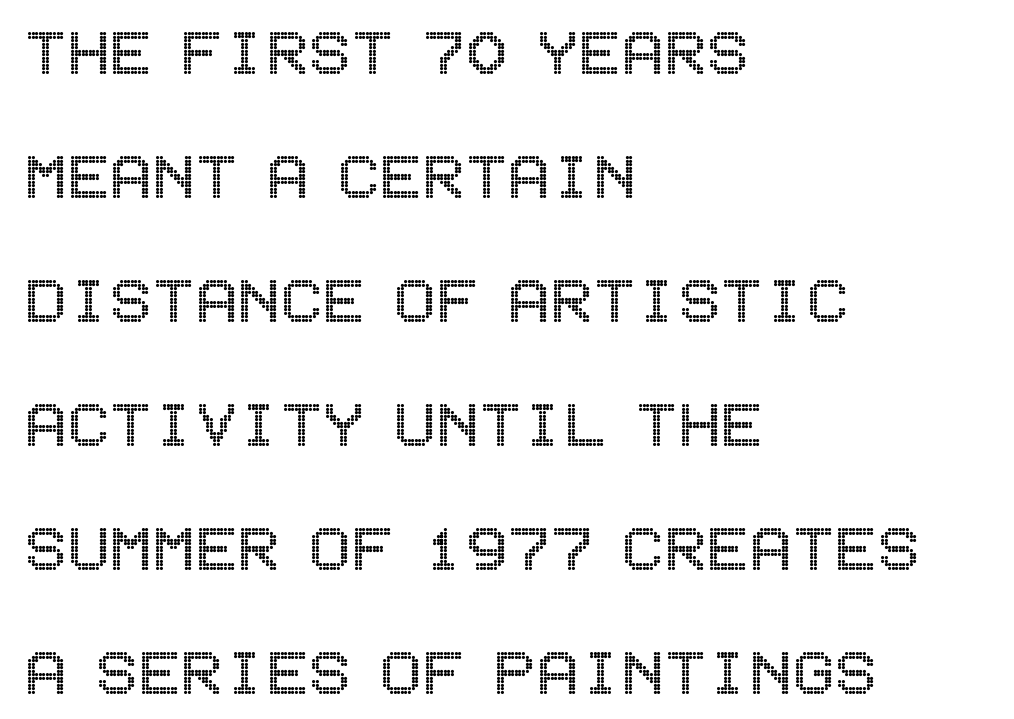
{"italic": "no", "width": "condensed", "x_height": "large", "underline": "no", "align": "left", "line_spacing": "normal", "line_spacing_ratio": 1.57, "letter_spacing": "normal", "letter_spacing_em": 0.0, "glyph_px": 79}
